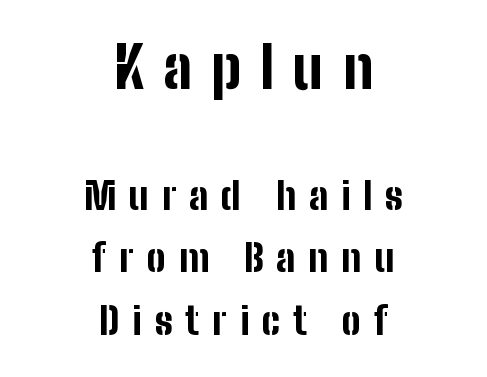
Q: Is the text bold? A: Yes.
Q: Is the text italic (slanted)? A: No, it is upright.
Q: Is the typeface a serif or a sans-serif typeface? A: Sans-serif.
Q: Is the text underlined? A: No.
Q: How is the paragraph aligned? A: Centered.
Q: Is the spacing between letters normal or unusually wide? A: Unusually wide.
Q: Is the spacing between lines tight, normal or loose? A: Normal.
Q: Which block of text is set in a larger size, the first (top) or the second (bottom)? A: The first (top) one.
Q: Width (condensed, normal, or wide)? A: Condensed.
Q: Stroke contrast? A: Low.
Q: x-height? A: Medium.
Q: Monospaced? A: No.
